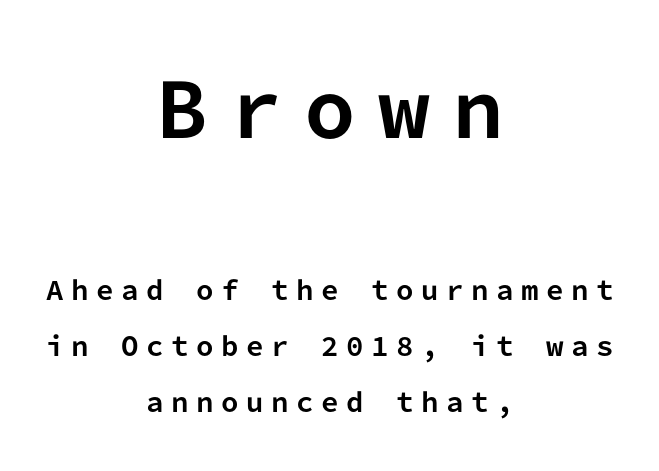
Q: Is the text bold? A: Yes.
Q: Is the text italic (slanted)? A: No, it is upright.
Q: Is the typeface a serif or a sans-serif typeface? A: Sans-serif.
Q: Is the text underlined? A: No.
Q: How is the paragraph aligned? A: Centered.
Q: Is the spacing between letters normal or unusually wide? A: Unusually wide.
Q: Is the spacing between lines tight, normal or loose? A: Loose.
Q: Which block of text is set in a larger size, the first (top) or the second (bottom)? A: The first (top) one.
Q: Width (condensed, normal, or wide)? A: Normal.
Q: Stroke contrast? A: Low.
Q: x-height? A: Medium.
Q: Monospaced? A: Yes.
